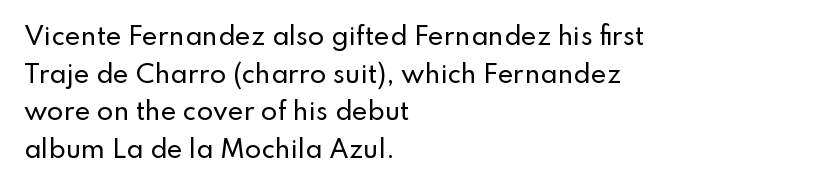
The image shows 24 px text type, upright; set left-aligned, normal line spacing (1.57x), normal letter spacing, not underlined.
